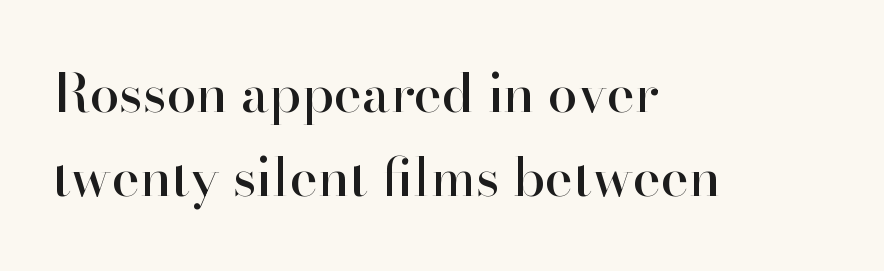
{"serif": "yes", "italic": "no", "width": "normal", "stroke_contrast": "high", "x_height": "small", "monospaced": "no", "underline": "no", "align": "left", "line_spacing": "normal", "line_spacing_ratio": 1.59, "letter_spacing": "normal", "letter_spacing_em": 0.0, "glyph_px": 53}
